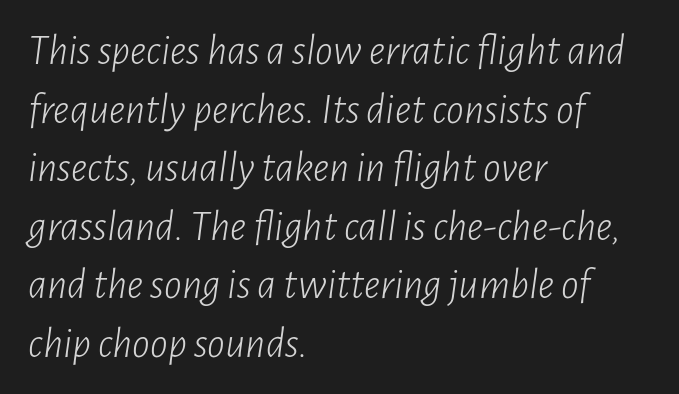
{"italic": "yes", "lean": "right", "slant_degrees": 7, "bold": "no", "weight": "light", "width": "condensed", "stroke_contrast": "low", "x_height": "medium", "monospaced": "no", "underline": "no", "align": "left", "line_spacing": "normal", "line_spacing_ratio": 1.33, "letter_spacing": "normal", "letter_spacing_em": 0.0, "glyph_px": 44}
